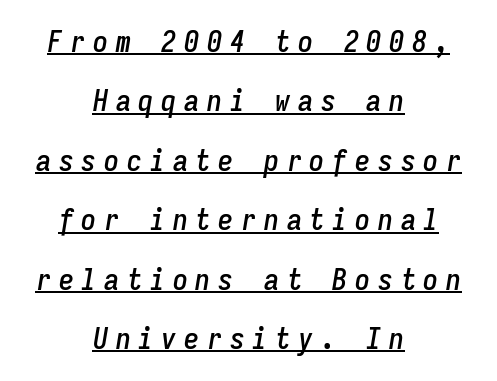
Q: Is the text italic (slanted)? A: Yes, it leans right by about 9 degrees.
Q: Is the text underlined? A: Yes.
Q: How is the paragraph aligned? A: Centered.
Q: Is the spacing between letters normal or unusually wide? A: Unusually wide.
Q: Is the spacing between lines tight, normal or loose? A: Loose.
Q: Width (condensed, normal, or wide)? A: Condensed.
Q: Stroke contrast? A: Low.
Q: x-height? A: Medium.
Q: Monospaced? A: Yes.
